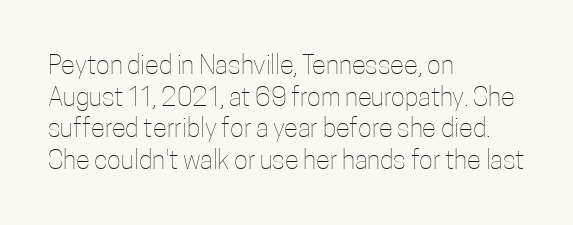
The image shows 26 px text type, upright; set left-aligned, line spacing 1.22x, normal letter spacing, not underlined.
